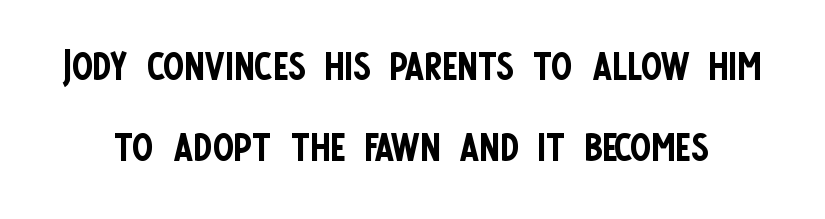
Q: Is the text bold? A: No.
Q: Is the text italic (slanted)? A: No, it is upright.
Q: Is the typeface a serif or a sans-serif typeface? A: Sans-serif.
Q: Is the text underlined? A: No.
Q: Is the spacing between letters normal or unusually wide? A: Normal.
Q: Is the spacing between lines tight, normal or loose? A: Normal.
Q: Width (condensed, normal, or wide)? A: Condensed.
Q: Stroke contrast? A: Low.
Q: x-height? A: Large.
Q: Monospaced? A: No.
